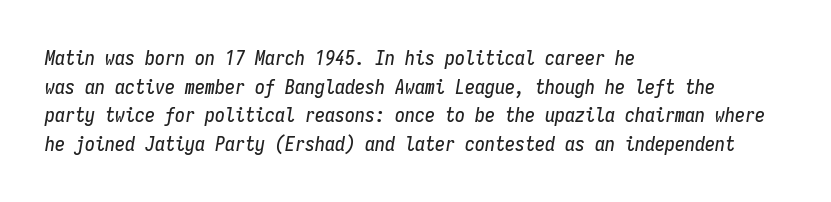
Q: Is the text italic (slanted)? A: Yes, it leans right by about 9 degrees.
Q: Is the text underlined? A: No.
Q: How is the paragraph aligned? A: Left-aligned.
Q: Is the spacing between letters normal or unusually wide? A: Normal.
Q: Is the spacing between lines tight, normal or loose? A: Normal.
